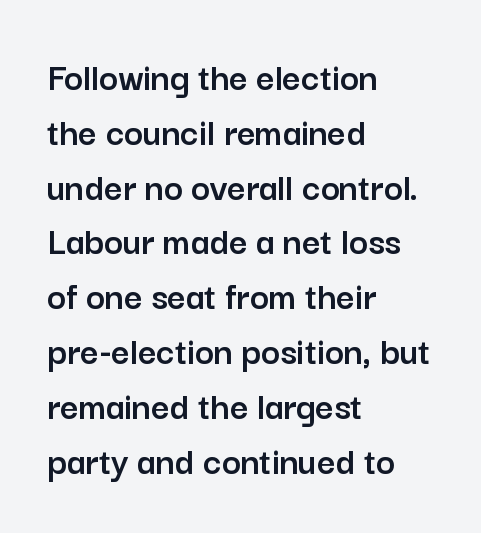
{"serif": "no", "italic": "no", "width": "normal", "stroke_contrast": "low", "x_height": "medium", "monospaced": "no", "underline": "no", "align": "left", "line_spacing": "normal", "line_spacing_ratio": 1.37, "letter_spacing": "normal", "letter_spacing_em": 0.0, "glyph_px": 40}
